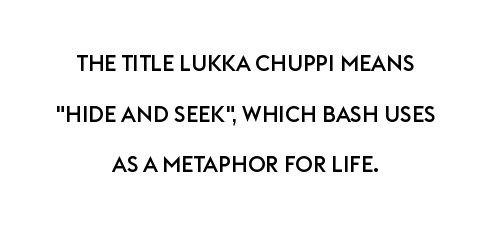
{"italic": "no", "underline": "no", "align": "center", "line_spacing": "loose", "line_spacing_ratio": 2.3, "letter_spacing": "normal", "letter_spacing_em": 0.0, "glyph_px": 22}
